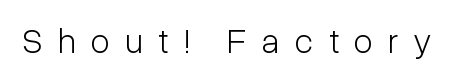
Q: Is the text bold? A: No.
Q: Is the text italic (slanted)? A: No, it is upright.
Q: Is the typeface a serif or a sans-serif typeface? A: Sans-serif.
Q: Is the text underlined? A: No.
Q: Is the spacing between letters normal or unusually wide? A: Unusually wide.
Q: Width (condensed, normal, or wide)? A: Condensed.
Q: Stroke contrast? A: Low.
Q: x-height? A: Medium.
Q: Monospaced? A: No.
